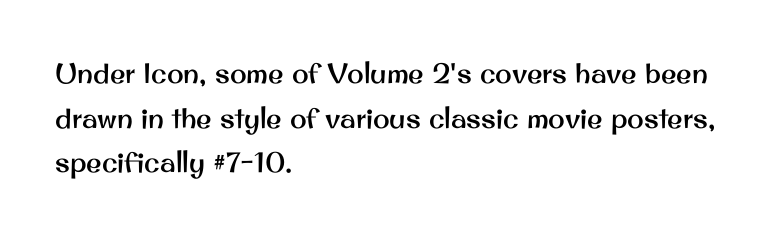
{"serif": "no", "italic": "no", "width": "normal", "stroke_contrast": "medium", "x_height": "small", "monospaced": "no", "underline": "no", "align": "left", "line_spacing": "normal", "line_spacing_ratio": 1.59, "letter_spacing": "normal", "letter_spacing_em": 0.0, "glyph_px": 28}
